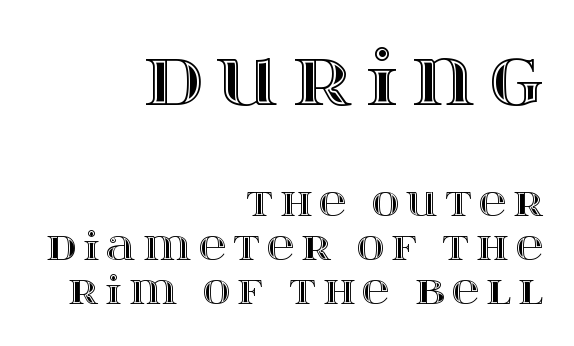
Proportional: the letters do not fall into vertical columns. Just letters on the line, the space beneath them empty. Quick note: not italic, upright. Notice how the passage keeps a crisp vertical edge on the right only. These two chunks differ in scale, with the top chunk taking the larger measure.
